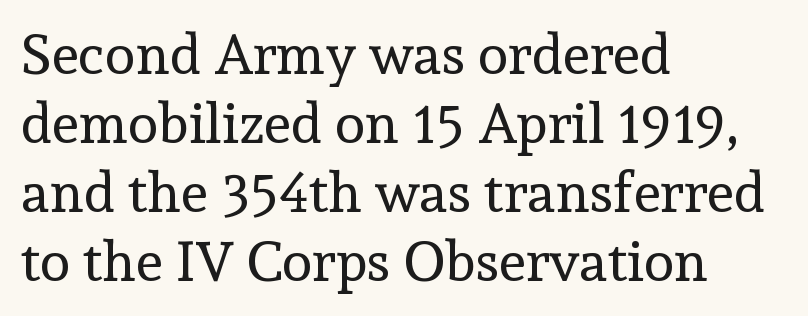
Q: Is the text bold? A: No.
Q: Is the text italic (slanted)? A: No, it is upright.
Q: Is the typeface a serif or a sans-serif typeface? A: Serif.
Q: Is the text underlined? A: No.
Q: How is the paragraph aligned? A: Left-aligned.
Q: Is the spacing between letters normal or unusually wide? A: Normal.
Q: Width (condensed, normal, or wide)? A: Normal.
Q: x-height? A: Medium.
Q: Monospaced? A: No.
